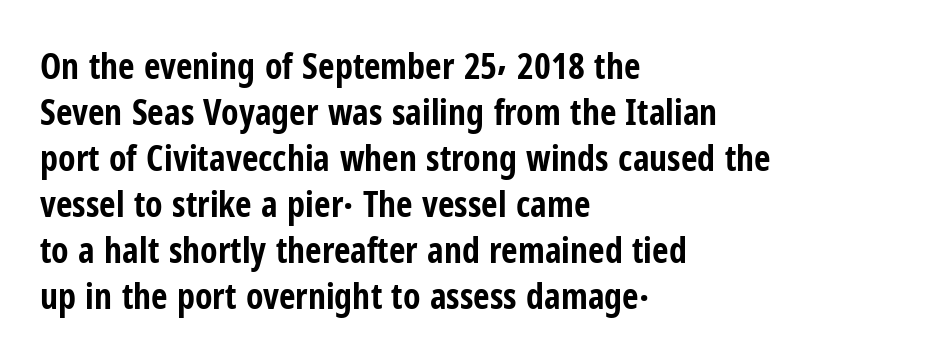
The image shows 36 px bold, condensed sans-serif type, upright; set left-aligned, normal line spacing (1.28x), normal letter spacing, not underlined; low stroke contrast and a medium x-height.
